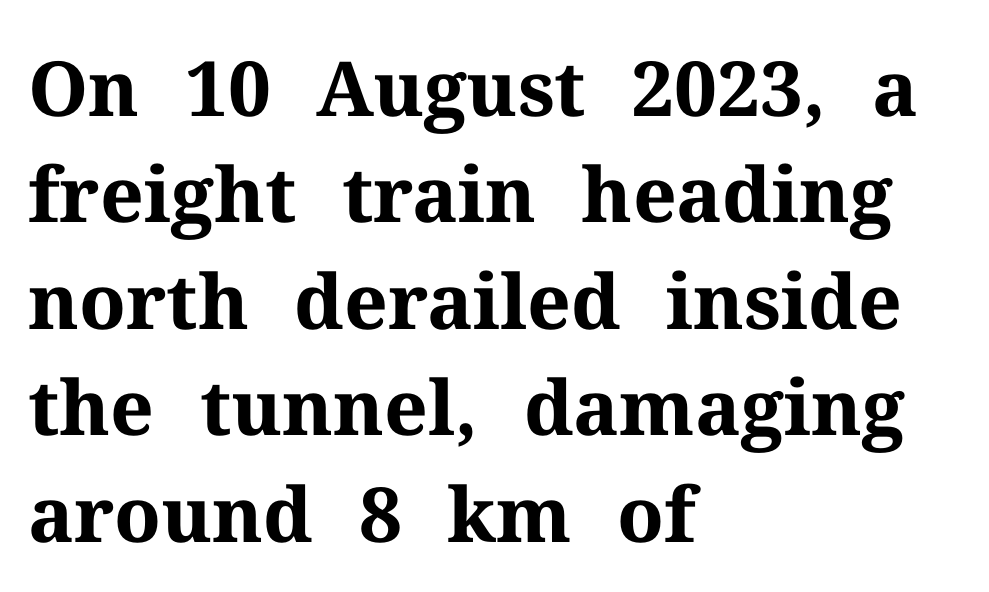
Q: Is the text bold? A: Yes.
Q: Is the text italic (slanted)? A: No, it is upright.
Q: Is the typeface a serif or a sans-serif typeface? A: Serif.
Q: Is the text underlined? A: No.
Q: How is the paragraph aligned? A: Left-aligned.
Q: Is the spacing between letters normal or unusually wide? A: Normal.
Q: Is the spacing between lines tight, normal or loose? A: Normal.
Q: Width (condensed, normal, or wide)? A: Normal.
Q: Stroke contrast? A: Medium.
Q: x-height? A: Medium.
Q: Monospaced? A: No.
